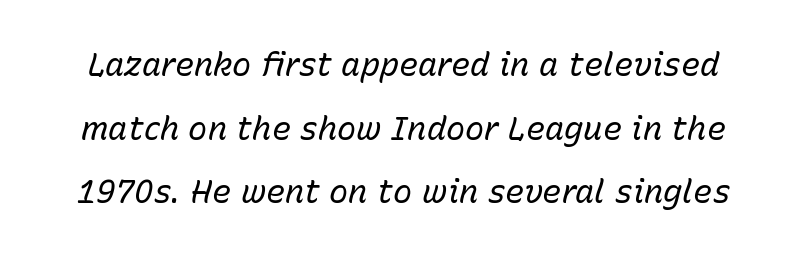
Q: Is the text bold? A: No.
Q: Is the text italic (slanted)? A: Yes, it leans right by about 15 degrees.
Q: Is the text underlined? A: No.
Q: Is the spacing between letters normal or unusually wide? A: Normal.
Q: Is the spacing between lines tight, normal or loose? A: Loose.
Q: Width (condensed, normal, or wide)? A: Normal.
Q: Stroke contrast? A: Low.
Q: x-height? A: Medium.
Q: Monospaced? A: No.
